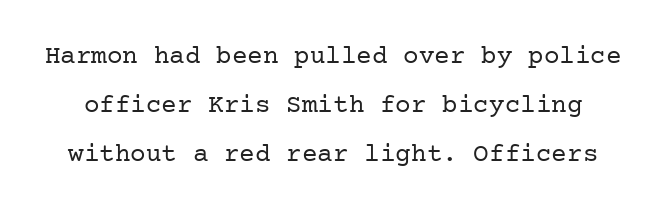
The image shows 26 px text type, upright; set line spacing 1.89x, normal letter spacing, not underlined.
